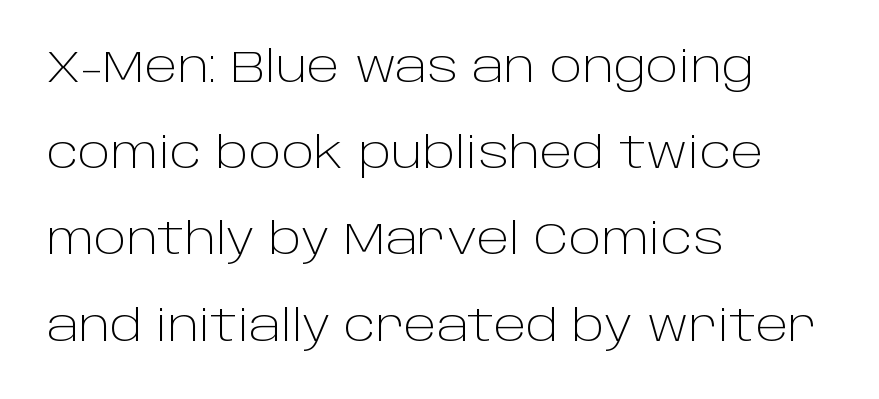
Proportional: the letters do not fall into vertical columns. You could call the tracking neutral — neither tight nor loose. Characters remain perfectly vertical along every line. Vertically, the passage feels expansive, rows floating well apart. Weight: regular or lighter.
